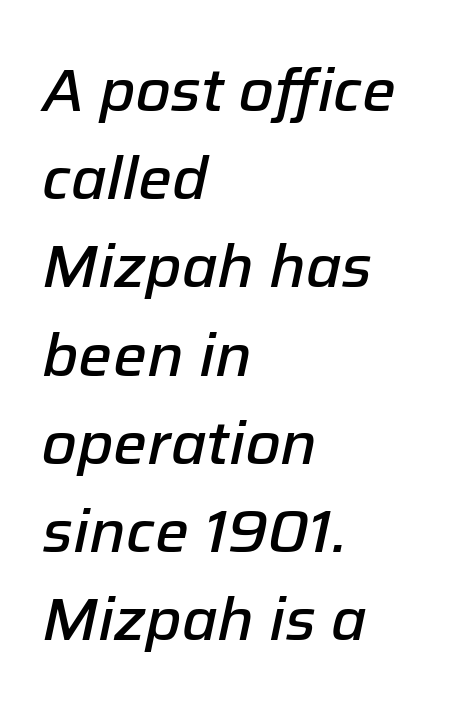
The image shows 60 px semibold type, italic (leaning right); set left-aligned, normal line spacing (1.47x), normal letter spacing, not underlined; low stroke contrast and a medium x-height.
